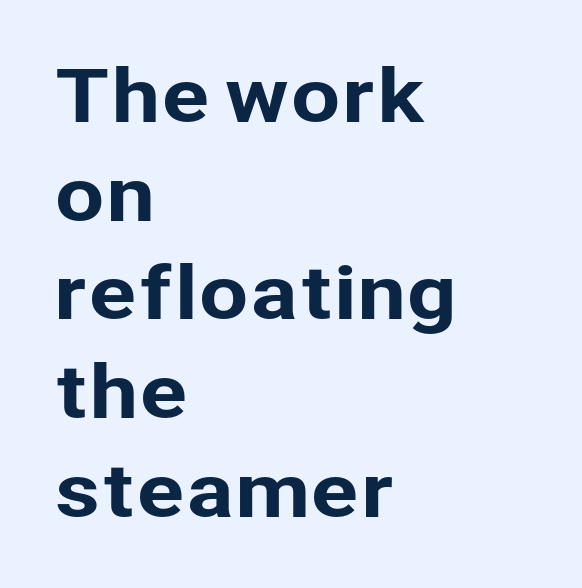
{"serif": "no", "italic": "no", "width": "normal", "stroke_contrast": "low", "x_height": "medium", "monospaced": "no", "underline": "no", "align": "left", "line_spacing": "normal", "line_spacing_ratio": 1.37, "letter_spacing": "normal", "letter_spacing_em": 0.0, "glyph_px": 72}
